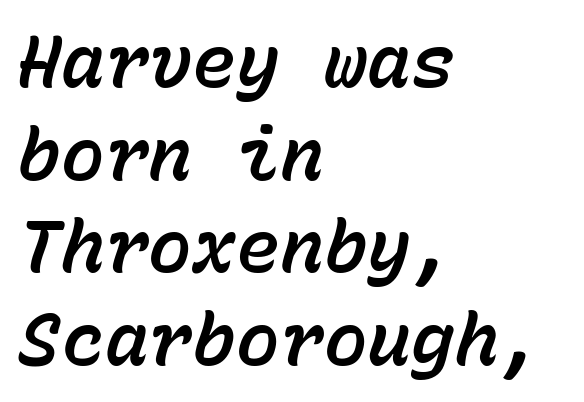
Q: Is the text italic (slanted)? A: Yes, it leans right by about 15 degrees.
Q: Is the text underlined? A: No.
Q: How is the paragraph aligned? A: Left-aligned.
Q: Is the spacing between letters normal or unusually wide? A: Normal.
Q: Is the spacing between lines tight, normal or loose? A: Normal.
Q: Width (condensed, normal, or wide)? A: Normal.
Q: Stroke contrast? A: Low.
Q: x-height? A: Medium.
Q: Monospaced? A: Yes.
